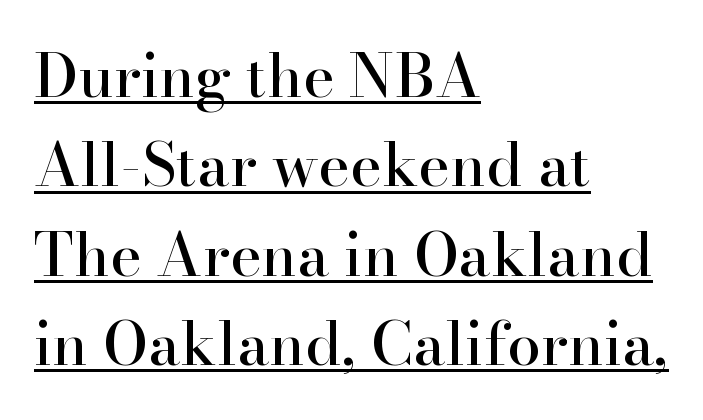
Q: Is the text italic (slanted)? A: No, it is upright.
Q: Is the typeface a serif or a sans-serif typeface? A: Serif.
Q: Is the text underlined? A: Yes.
Q: How is the paragraph aligned? A: Left-aligned.
Q: Is the spacing between letters normal or unusually wide? A: Normal.
Q: Is the spacing between lines tight, normal or loose? A: Normal.
Q: Width (condensed, normal, or wide)? A: Normal.
Q: Stroke contrast? A: High.
Q: x-height? A: Small.
Q: Monospaced? A: No.
